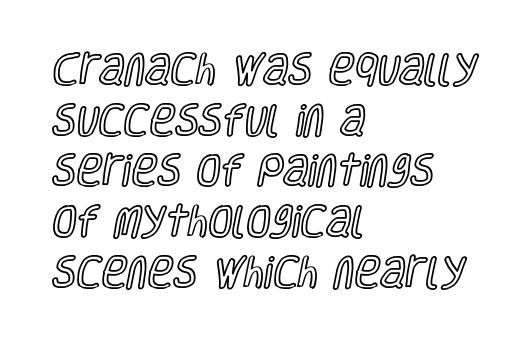
This sample uses plain, unmodified letter spacing. Here the designer chose a conventional face with non-uniform glyph widths. Descenders hang freely into open space.
